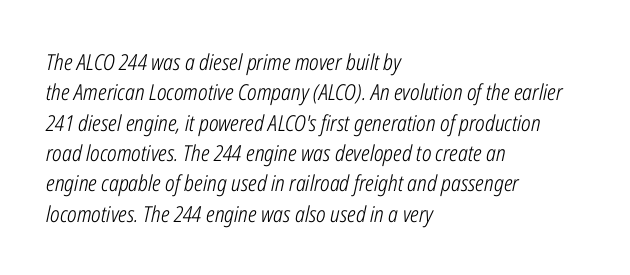
Look at the tracking — it's just the regular setting, nothing added. This reads as an unemphasized weight, regular at the heaviest. This rendering uses left alignment, leaving the right contour irregular. Posture: slanted. Any mark beneath the type? The region is blank. Horizontal bands of white between lines are of average thickness.
